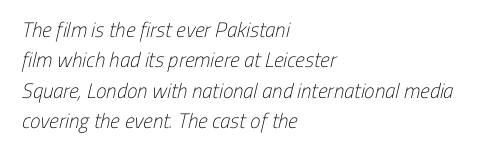
Q: Is the text bold? A: No.
Q: Is the text underlined? A: No.
Q: How is the paragraph aligned? A: Left-aligned.
Q: Is the spacing between letters normal or unusually wide? A: Normal.
Q: Is the spacing between lines tight, normal or loose? A: Normal.
